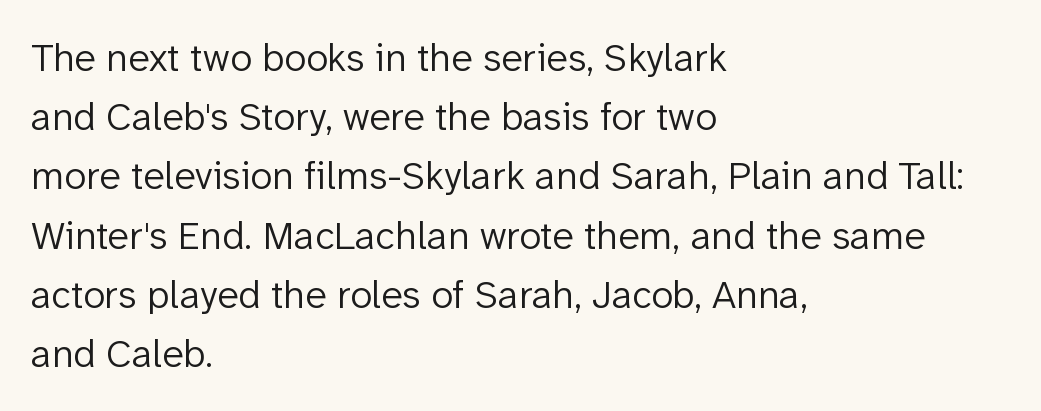
Rule under the text: the space is simply empty. Normally led — the rows are evenly, conventionally spaced. All the whitespace from short lines collects on the right. Font category for this specimen: sans-serif.
